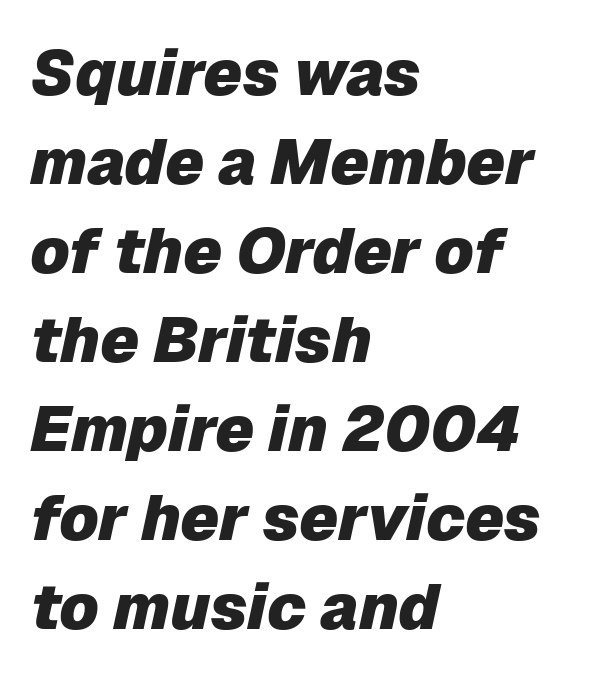
The image shows 64 px heavy type, italic (leaning right); set left-aligned, normal line spacing (1.39x), normal letter spacing, not underlined; low stroke contrast and a medium x-height.
